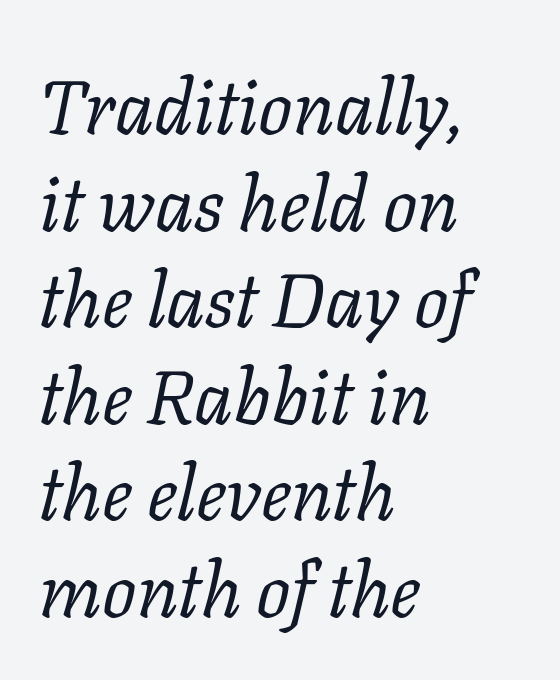
{"serif": "yes", "italic": "yes", "lean": "right", "slant_degrees": 11, "bold": "no", "weight": "regular", "width": "normal", "stroke_contrast": "low", "x_height": "medium", "monospaced": "no", "underline": "no", "align": "left", "line_spacing": "normal", "line_spacing_ratio": 1.27, "letter_spacing": "normal", "letter_spacing_em": 0.0, "glyph_px": 76}
